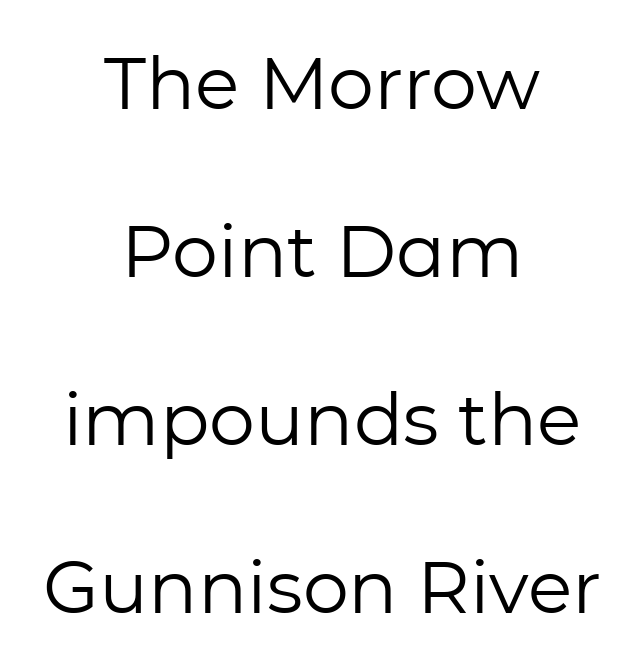
{"serif": "no", "italic": "no", "bold": "no", "weight": "regular", "width": "normal", "stroke_contrast": "low", "x_height": "medium", "monospaced": "no", "underline": "no", "align": "center", "line_spacing": "loose", "line_spacing_ratio": 2.3, "letter_spacing": "normal", "letter_spacing_em": 0.0, "glyph_px": 73}
